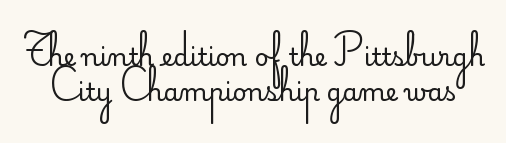
The image shows 25 px text type, upright; set normal line spacing (1.42x), normal letter spacing, not underlined.
